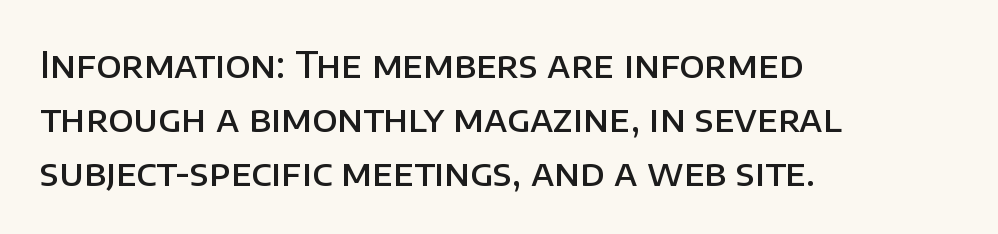
Q: Is the text bold? A: Semi-bold.
Q: Is the text italic (slanted)? A: No, it is upright.
Q: Is the typeface a serif or a sans-serif typeface? A: Sans-serif.
Q: Is the text underlined? A: No.
Q: How is the paragraph aligned? A: Left-aligned.
Q: Is the spacing between letters normal or unusually wide? A: Normal.
Q: Is the spacing between lines tight, normal or loose? A: Normal.
Q: Width (condensed, normal, or wide)? A: Normal.
Q: Stroke contrast? A: Low.
Q: x-height? A: Large.
Q: Monospaced? A: No.
